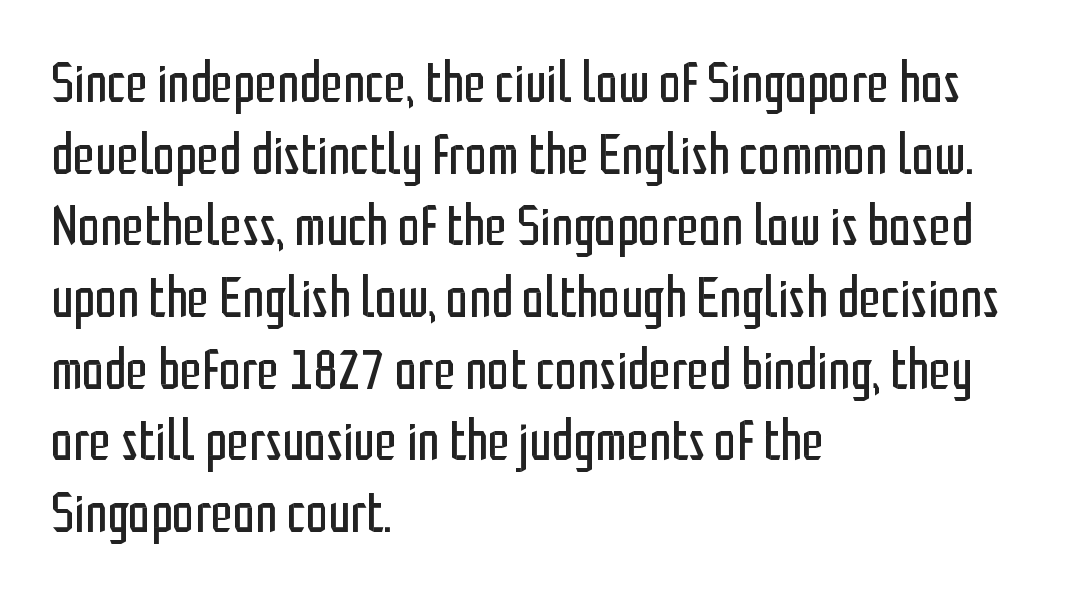
Italic: no, the glyphs are upright roman. A classic flush-left, rag-right setting is used for this passage. The face used here is proportionally spaced, like ordinary book or web type. Counters stay open thanks to moderate or lighter strokes.
